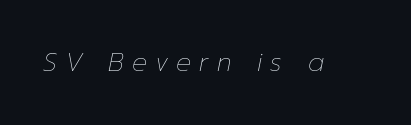
The image shows 25 px text type, italic (leaning right); set unusually wide letter spacing (+0.32 em), not underlined.
